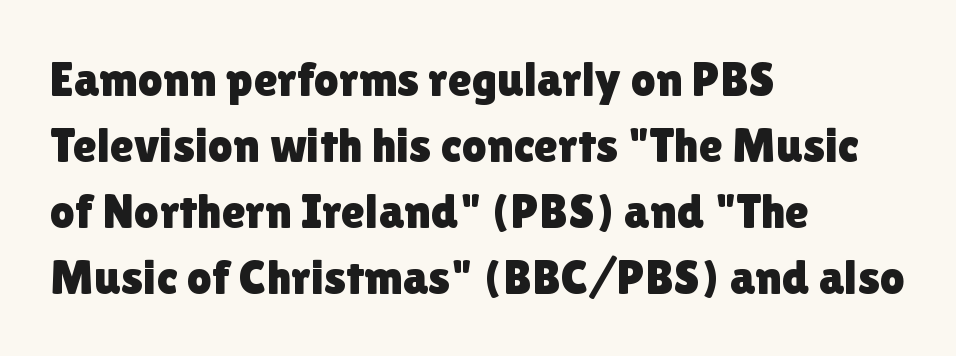
{"serif": "no", "italic": "no", "width": "normal", "x_height": "medium", "monospaced": "no", "underline": "no", "align": "left", "line_spacing": "normal", "line_spacing_ratio": 1.35, "letter_spacing": "normal", "letter_spacing_em": 0.0, "glyph_px": 49}
